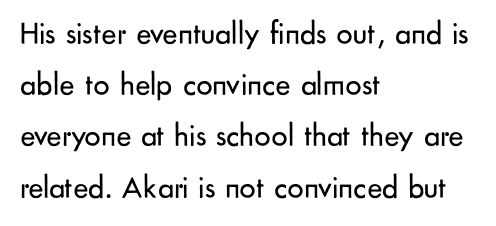
The image shows 32 px regular-weight sans-serif type, upright; set left-aligned, normal line spacing (1.6x), normal letter spacing, not underlined; low stroke contrast and a small x-height.
